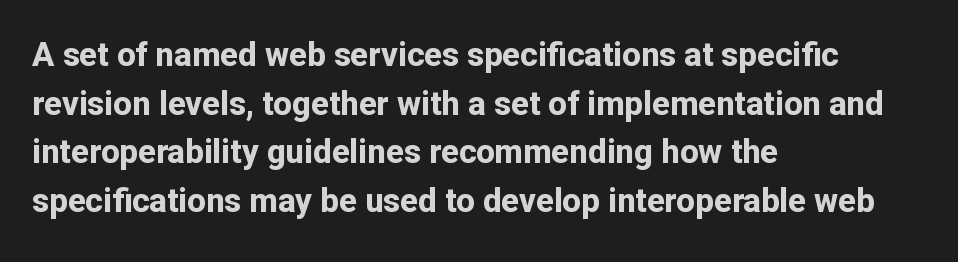
The image shows 33 px bold sans-serif type, upright; set left-aligned, normal line spacing (1.47x), normal letter spacing, not underlined; low stroke contrast and a medium x-height.
